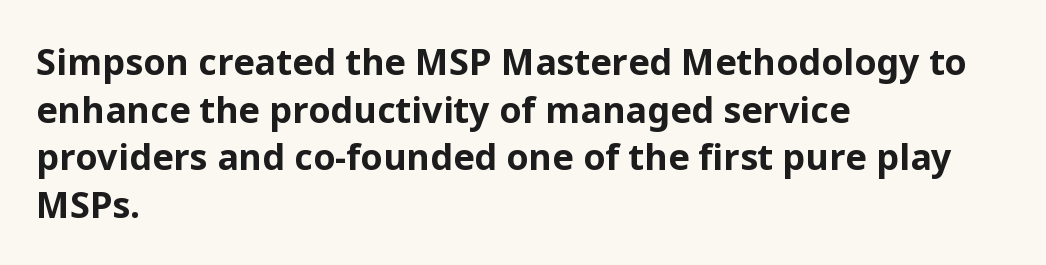
The image shows 36 px bold sans-serif type, upright; set left-aligned, normal line spacing (1.32x), normal letter spacing, not underlined; low stroke contrast and a medium x-height.
